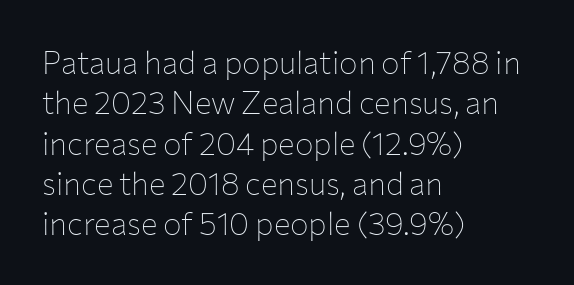
Weight: not bold — regular or lighter. Typeset ragged right — the left edge is the straight one. Regarding serifs, this sample does without them. A clean baseline with only descenders dipping below it. You could not count columns in this text — the font is proportionally spaced. The letters stand upright; this is a roman face.
